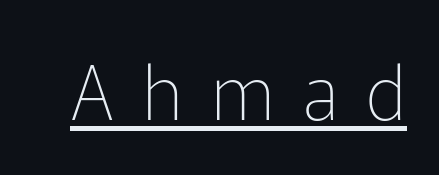
Font category for this specimen: sans-serif. Characters remain perfectly vertical along every line. These lines are rendered in a variable-pitch font. Look at the tracking — it's clearly loosened, letters drifting apart.
